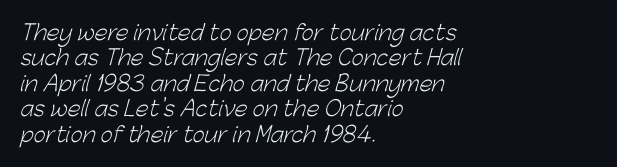
Stem width sits at or under what a default text font uses. Underline: absent. Does extra space separate the letters? No, they use regular spacing. Left-aligned paragraph, ragged on the right.
